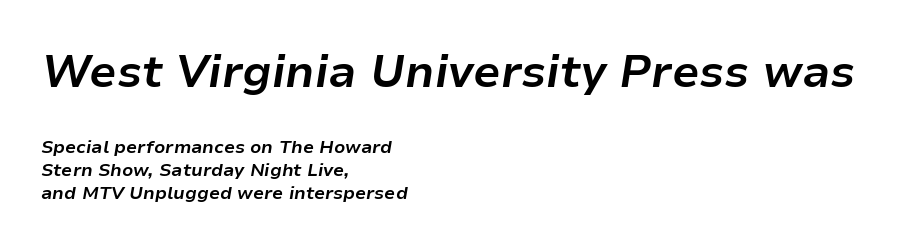
{"italic": "yes", "lean": "right", "slant_degrees": 9, "bold": "yes", "weight": "bold", "width": "normal", "stroke_contrast": "low", "x_height": "medium", "monospaced": "no", "underline": "no", "align": "left", "line_spacing": "normal", "line_spacing_ratio": 1.27, "letter_spacing": "normal", "letter_spacing_em": 0.0, "larger_block": "first", "size_ratio": 2.5, "glyph_px": 45}
